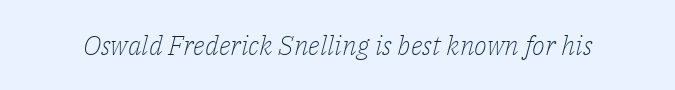
The image shows 27 px text type, italic (leaning right); set normal letter spacing, not underlined.
